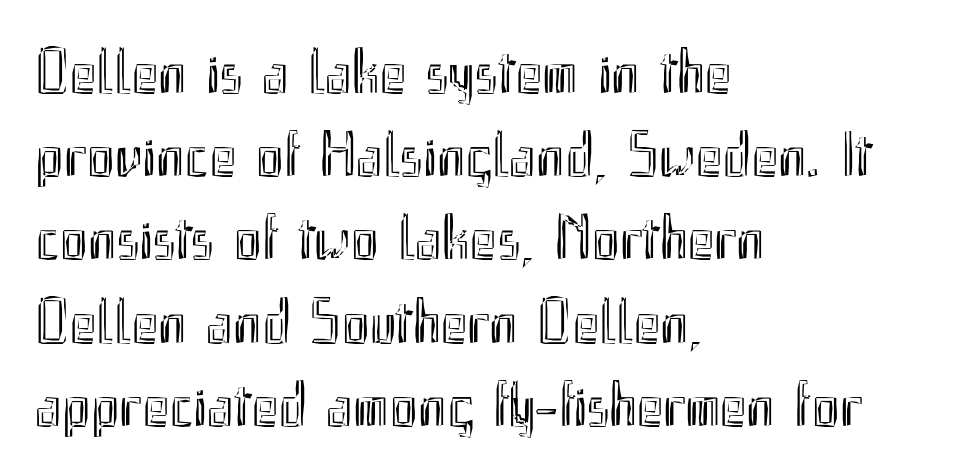
Q: Is the text italic (slanted)? A: No, it is upright.
Q: Is the text underlined? A: No.
Q: How is the paragraph aligned? A: Left-aligned.
Q: Is the spacing between letters normal or unusually wide? A: Normal.
Q: Is the spacing between lines tight, normal or loose? A: Normal.
Q: Width (condensed, normal, or wide)? A: Condensed.
Q: x-height? A: Small.
Q: Monospaced? A: No.
